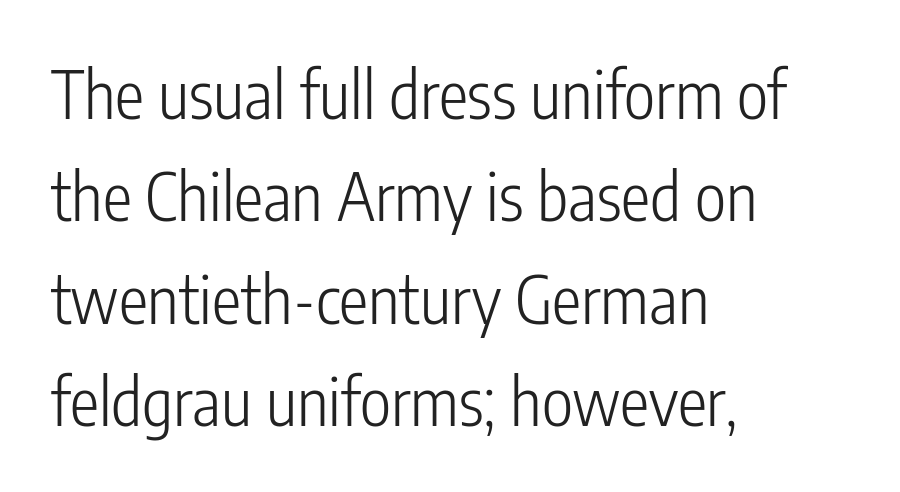
Does extra space separate the letters? No, they use regular spacing. Vertical stems look standard width or narrower in stroke. The typeface chosen for these lines omits serifs. Quick note: interline space is typical. You could not count columns in this text — the font is proportionally spaced. Quick note: underline off.
